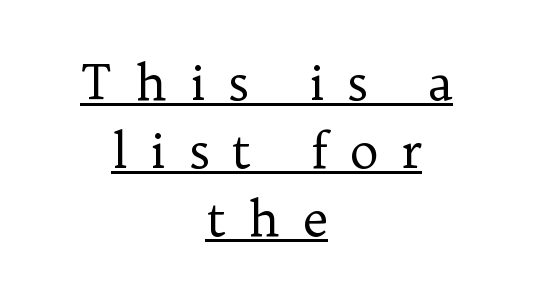
In designer terms, the underline attribute is active on this setting. Ascenders rise straight up at ninety degrees. The font sits on the lighter half of the weight spectrum, regular included. The leading is moderate, giving the passage an even texture.
